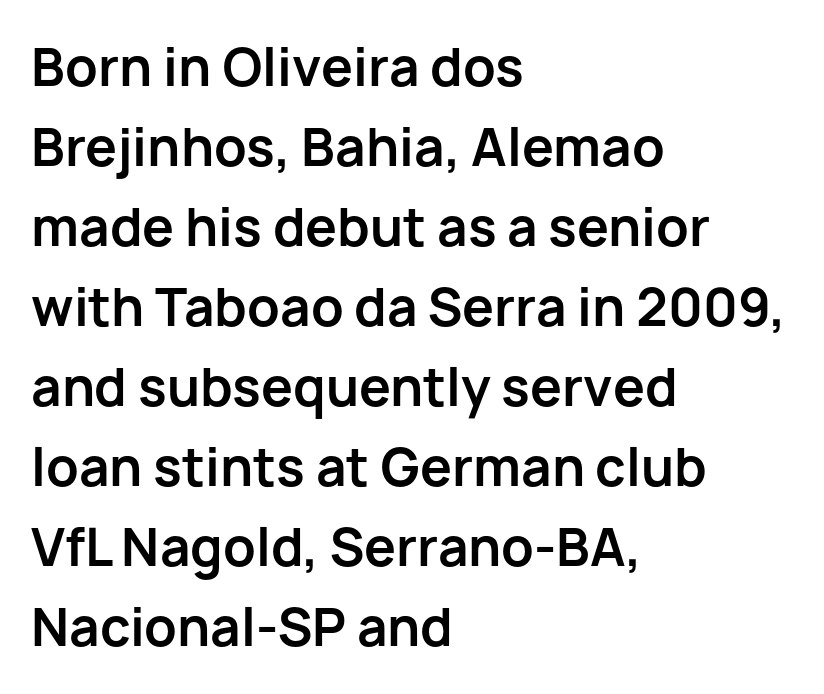
{"serif": "no", "italic": "no", "bold": "yes", "weight": "bold", "width": "normal", "stroke_contrast": "low", "x_height": "medium", "monospaced": "no", "underline": "no", "align": "left", "line_spacing": "normal", "line_spacing_ratio": 1.57, "letter_spacing": "normal", "letter_spacing_em": 0.0, "glyph_px": 51}
